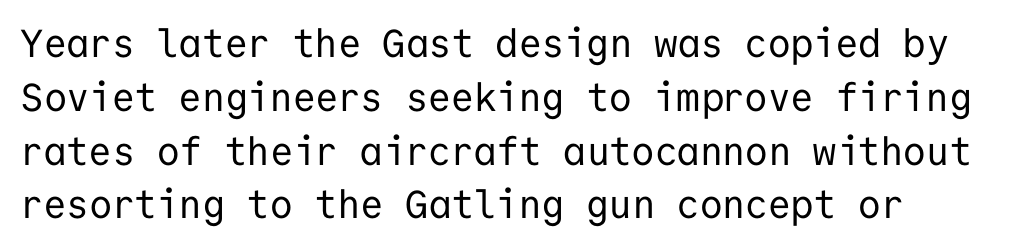
Q: Is the text bold? A: No.
Q: Is the text italic (slanted)? A: No, it is upright.
Q: Is the typeface a serif or a sans-serif typeface? A: Sans-serif.
Q: Is the text underlined? A: No.
Q: How is the paragraph aligned? A: Left-aligned.
Q: Is the spacing between letters normal or unusually wide? A: Normal.
Q: Is the spacing between lines tight, normal or loose? A: Normal.
Q: Width (condensed, normal, or wide)? A: Normal.
Q: Stroke contrast? A: Low.
Q: x-height? A: Medium.
Q: Monospaced? A: Yes.
